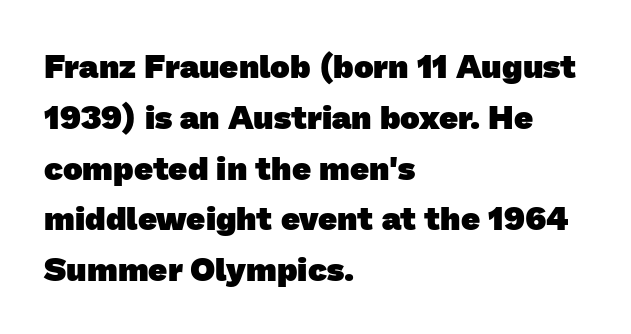
This is sans-serif lettering, the kind often seen on screens and signage. If you drew a ruler down the left edge, every line would touch it. Set as a true bold cut, around the 700 mark. Students, note that the glyphs here touch the page at normal intervals.
